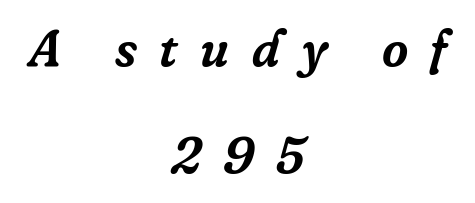
{"serif": "yes", "italic": "yes", "lean": "right", "slant_degrees": 16, "width": "normal", "stroke_contrast": "low", "x_height": "medium", "monospaced": "no", "underline": "no", "align": "center", "line_spacing": "loose", "line_spacing_ratio": 2.1, "letter_spacing": "wide", "letter_spacing_em": 0.44, "glyph_px": 51}
